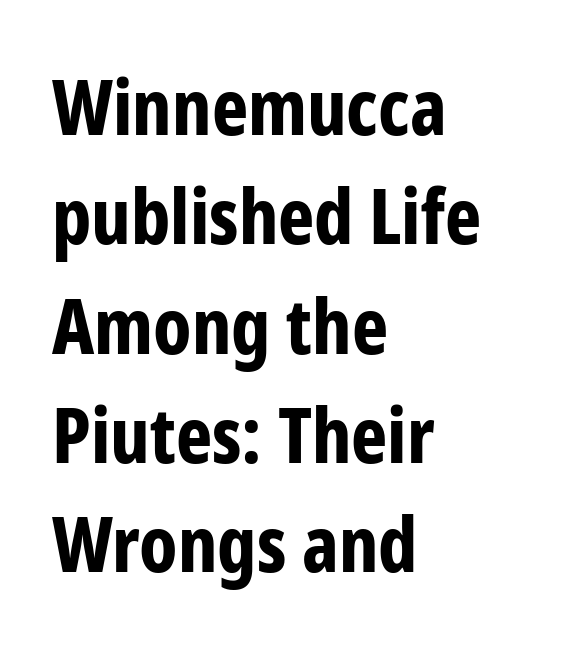
The image shows 77 px bold, condensed sans-serif type, upright; set left-aligned, normal line spacing (1.42x), normal letter spacing, not underlined; low stroke contrast and a medium x-height.
